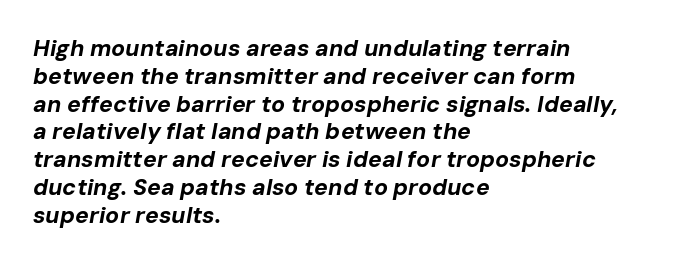
{"italic": "yes", "lean": "right", "slant_degrees": 10, "bold": "yes", "underline": "no", "align": "left", "line_spacing_ratio": 1.21, "letter_spacing": "normal", "letter_spacing_em": 0.0, "glyph_px": 23}
